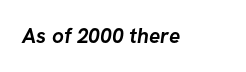
Q: Is the text bold? A: Yes.
Q: Is the text underlined? A: No.
Q: Is the spacing between letters normal or unusually wide? A: Normal.
